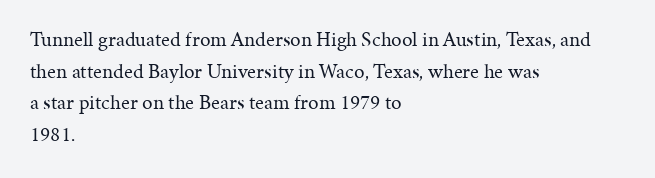
The image shows 21 px text type, upright; set left-aligned, normal line spacing (1.51x), normal letter spacing, not underlined.
